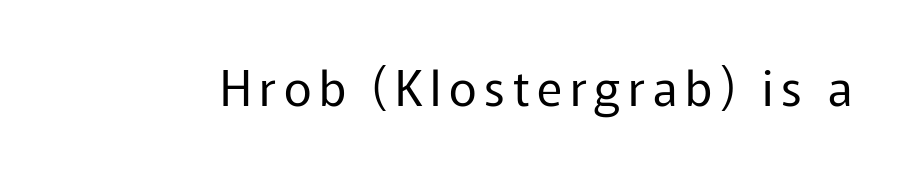
Do the letters lean? They stand straight. Classification — sans serif. The strokes are not fattened; the text isn't bold. Think of a printed novel: that variable character pitch is what you see here. Plain, unruled lines of type.
